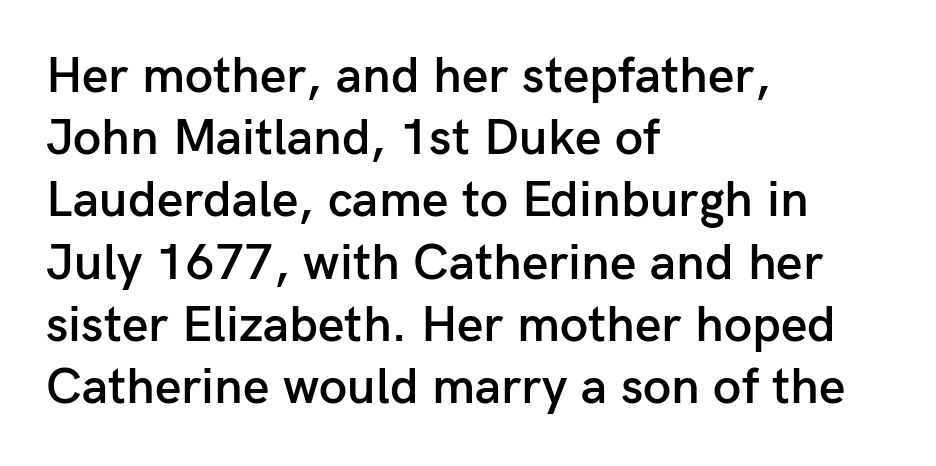
The image shows 51 px semibold sans-serif type, upright; set left-aligned, line spacing 1.22x, normal letter spacing, not underlined; low stroke contrast and a medium x-height.
